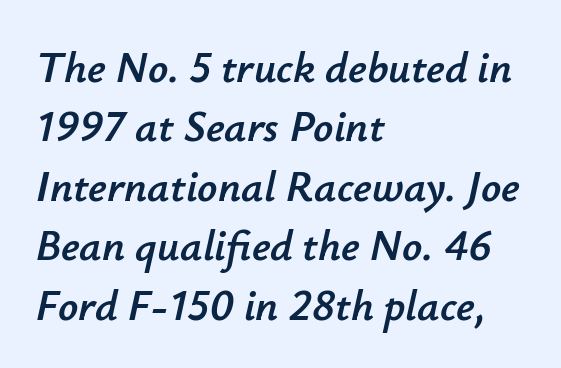
Q: Is the text italic (slanted)? A: Yes, it leans right by about 12 degrees.
Q: Is the text underlined? A: No.
Q: How is the paragraph aligned? A: Left-aligned.
Q: Is the spacing between letters normal or unusually wide? A: Normal.
Q: Is the spacing between lines tight, normal or loose? A: Normal.
Q: Width (condensed, normal, or wide)? A: Normal.
Q: Stroke contrast? A: Low.
Q: x-height? A: Small.
Q: Monospaced? A: No.
